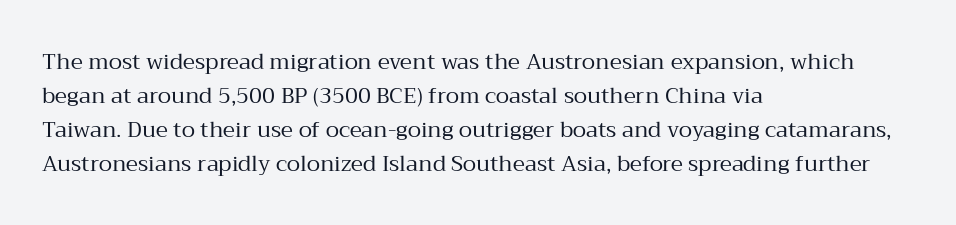
Q: Is the text bold? A: No.
Q: Is the text italic (slanted)? A: No, it is upright.
Q: Is the text underlined? A: No.
Q: How is the paragraph aligned? A: Left-aligned.
Q: Is the spacing between letters normal or unusually wide? A: Normal.
Q: Is the spacing between lines tight, normal or loose? A: Normal.
